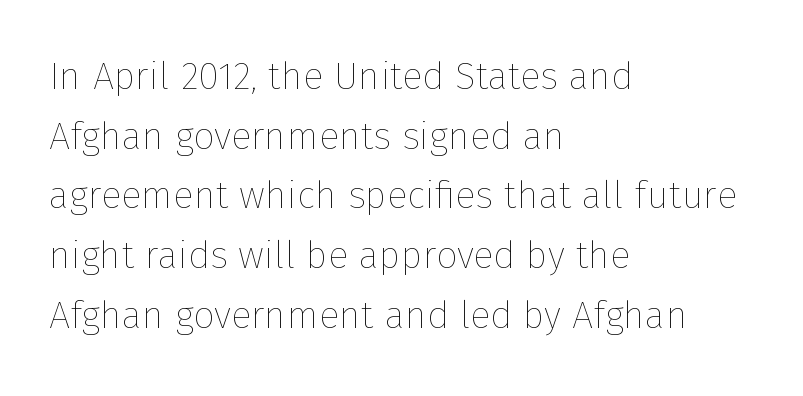
{"italic": "no", "bold": "no", "weight": "thin", "width": "normal", "stroke_contrast": "low", "x_height": "medium", "monospaced": "no", "underline": "no", "align": "left", "line_spacing": "normal", "line_spacing_ratio": 1.57, "letter_spacing": "normal", "letter_spacing_em": 0.0, "glyph_px": 38}
